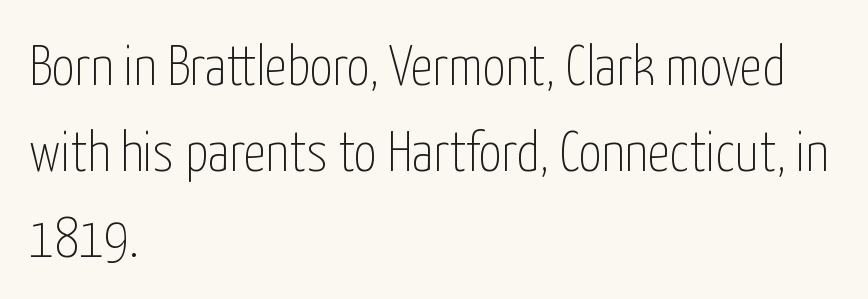
Q: Is the text bold? A: No.
Q: Is the text italic (slanted)? A: No, it is upright.
Q: Is the typeface a serif or a sans-serif typeface? A: Sans-serif.
Q: Is the text underlined? A: No.
Q: How is the paragraph aligned? A: Left-aligned.
Q: Is the spacing between letters normal or unusually wide? A: Normal.
Q: Is the spacing between lines tight, normal or loose? A: Normal.
Q: Width (condensed, normal, or wide)? A: Condensed.
Q: Stroke contrast? A: Low.
Q: x-height? A: Medium.
Q: Monospaced? A: No.
